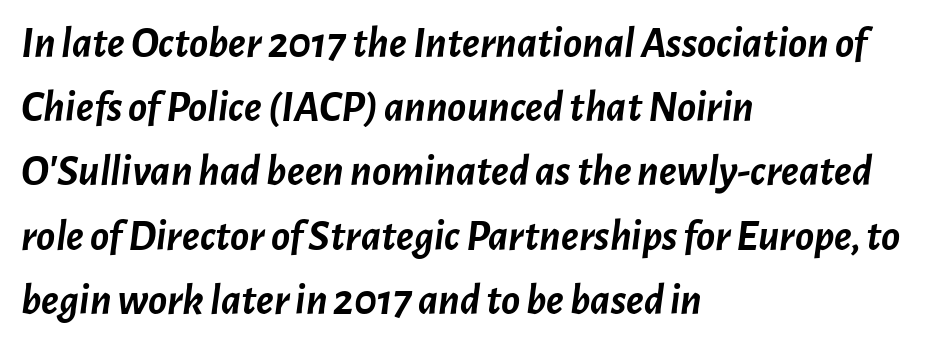
{"italic": "yes", "lean": "right", "slant_degrees": 7, "bold": "yes", "weight": "semibold", "width": "normal", "stroke_contrast": "low", "x_height": "medium", "monospaced": "no", "underline": "no", "align": "left", "line_spacing": "normal", "line_spacing_ratio": 1.46, "letter_spacing": "normal", "letter_spacing_em": 0.0, "glyph_px": 44}
